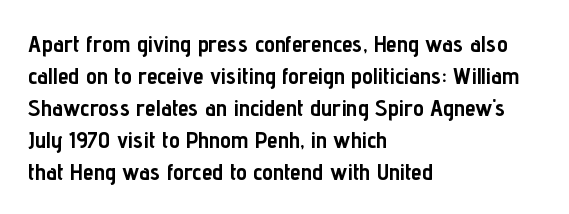
The image shows 24 px bold type, upright; set left-aligned, normal line spacing (1.33x), normal letter spacing, not underlined.
